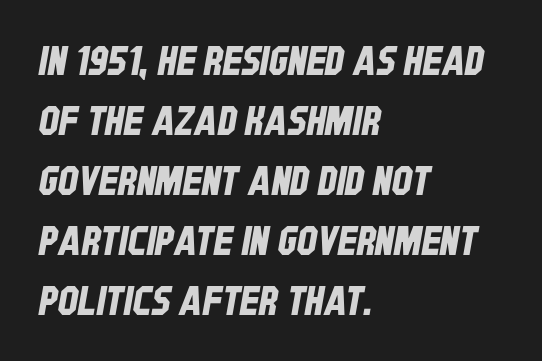
The image shows 40 px condensed sans-serif type; set left-aligned, normal line spacing (1.5x), normal letter spacing, not underlined; low stroke contrast and a large x-height.
